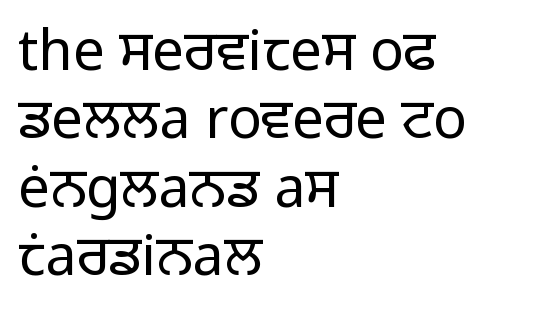
Q: Is the text bold? A: No.
Q: Is the text italic (slanted)? A: No, it is upright.
Q: Is the typeface a serif or a sans-serif typeface? A: Sans-serif.
Q: Is the text underlined? A: No.
Q: How is the paragraph aligned? A: Left-aligned.
Q: Is the spacing between letters normal or unusually wide? A: Normal.
Q: Width (condensed, normal, or wide)? A: Normal.
Q: Stroke contrast? A: Low.
Q: x-height? A: Medium.
Q: Monospaced? A: No.
